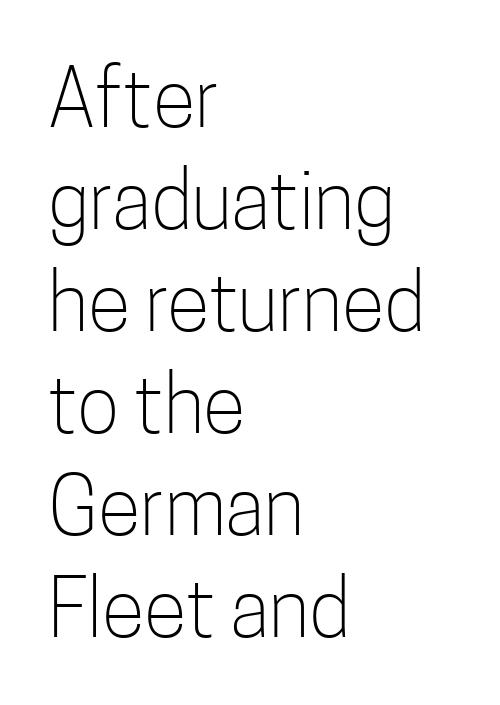
Q: Is the text bold? A: No.
Q: Is the text italic (slanted)? A: No, it is upright.
Q: Is the typeface a serif or a sans-serif typeface? A: Sans-serif.
Q: Is the text underlined? A: No.
Q: How is the paragraph aligned? A: Left-aligned.
Q: Is the spacing between letters normal or unusually wide? A: Normal.
Q: Is the spacing between lines tight, normal or loose? A: Normal.
Q: Width (condensed, normal, or wide)? A: Condensed.
Q: Stroke contrast? A: Low.
Q: x-height? A: Medium.
Q: Monospaced? A: No.
